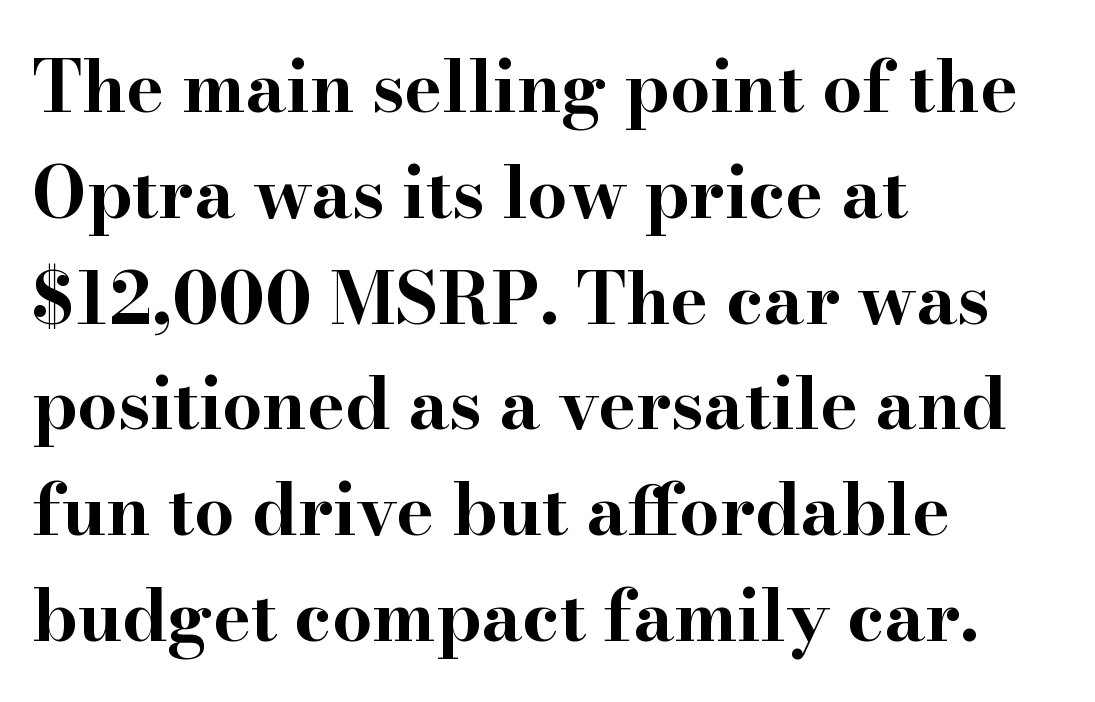
{"serif": "yes", "italic": "no", "bold": "yes", "weight": "bold", "width": "wide", "stroke_contrast": "high", "x_height": "small", "monospaced": "no", "underline": "no", "align": "left", "line_spacing": "normal", "line_spacing_ratio": 1.49, "letter_spacing": "normal", "letter_spacing_em": 0.0, "glyph_px": 71}
